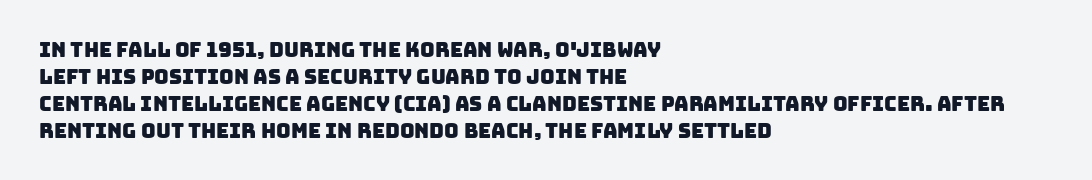
Letters rest on an invisible, unmarked baseline. All the whitespace from short lines collects on the right. Standard letterfit; no display-style spreading of the glyphs. Is there much room between lines? A standard amount, neither cramped nor airy.
